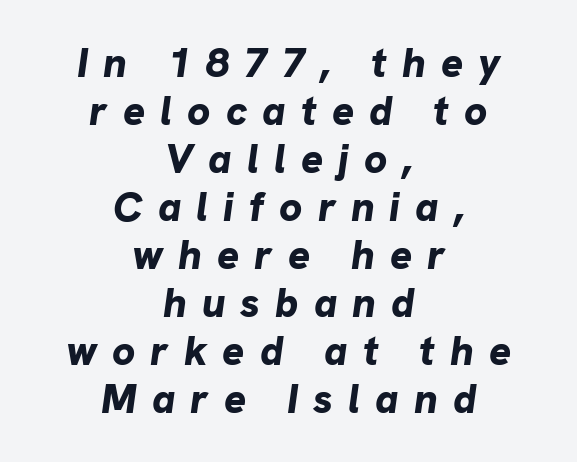
{"italic": "yes", "lean": "right", "slant_degrees": 8, "bold": "yes", "weight": "bold", "width": "normal", "stroke_contrast": "low", "x_height": "medium", "monospaced": "no", "underline": "no", "align": "center", "line_spacing_ratio": 1.17, "letter_spacing": "wide", "letter_spacing_em": 0.37, "glyph_px": 41}
